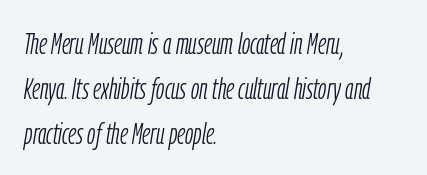
Do the characters align in a grid? No, the font is proportional. These lines sit exactly where default settings would place them. The font sits on the lighter half of the weight spectrum, regular included. This sample uses plain, unmodified letter spacing.
